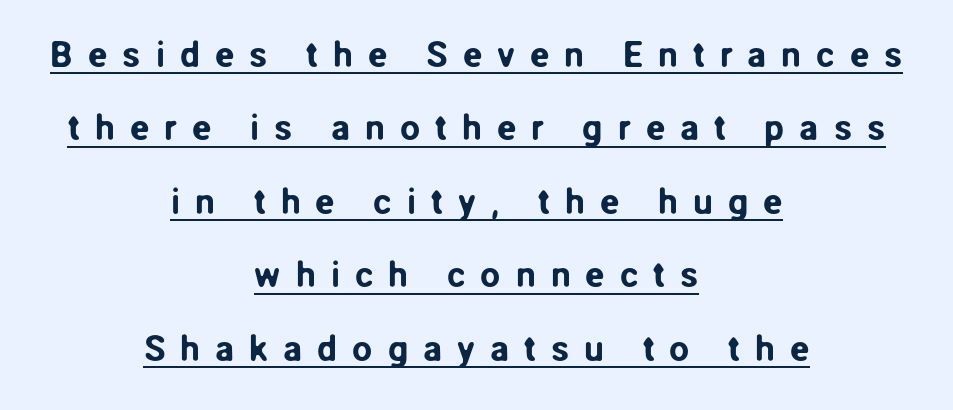
{"serif": "no", "italic": "no", "width": "normal", "stroke_contrast": "low", "x_height": "medium", "monospaced": "no", "underline": "yes", "align": "center", "line_spacing": "loose", "line_spacing_ratio": 2.04, "letter_spacing": "wide", "letter_spacing_em": 0.41, "glyph_px": 36}
